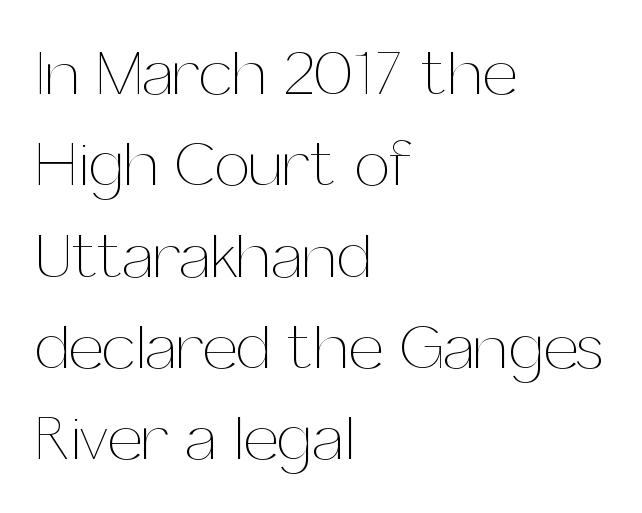
Q: Is the text bold? A: No.
Q: Is the text italic (slanted)? A: No, it is upright.
Q: Is the text underlined? A: No.
Q: How is the paragraph aligned? A: Left-aligned.
Q: Is the spacing between letters normal or unusually wide? A: Normal.
Q: Is the spacing between lines tight, normal or loose? A: Normal.
Q: Width (condensed, normal, or wide)? A: Normal.
Q: Stroke contrast? A: Medium.
Q: x-height? A: Medium.
Q: Monospaced? A: No.
